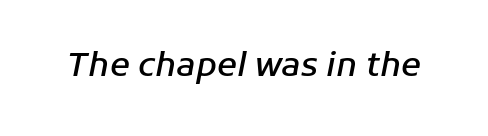
The image shows 33 px semibold type, italic (leaning right); set normal letter spacing, not underlined; low stroke contrast and a medium x-height.
